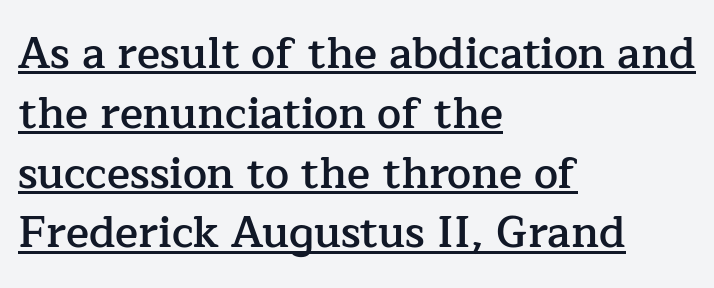
Q: Is the text bold? A: Semi-bold.
Q: Is the text italic (slanted)? A: No, it is upright.
Q: Is the typeface a serif or a sans-serif typeface? A: Serif.
Q: Is the text underlined? A: Yes.
Q: How is the paragraph aligned? A: Left-aligned.
Q: Is the spacing between letters normal or unusually wide? A: Normal.
Q: Is the spacing between lines tight, normal or loose? A: Normal.
Q: Width (condensed, normal, or wide)? A: Normal.
Q: Stroke contrast? A: Low.
Q: x-height? A: Medium.
Q: Monospaced? A: No.
